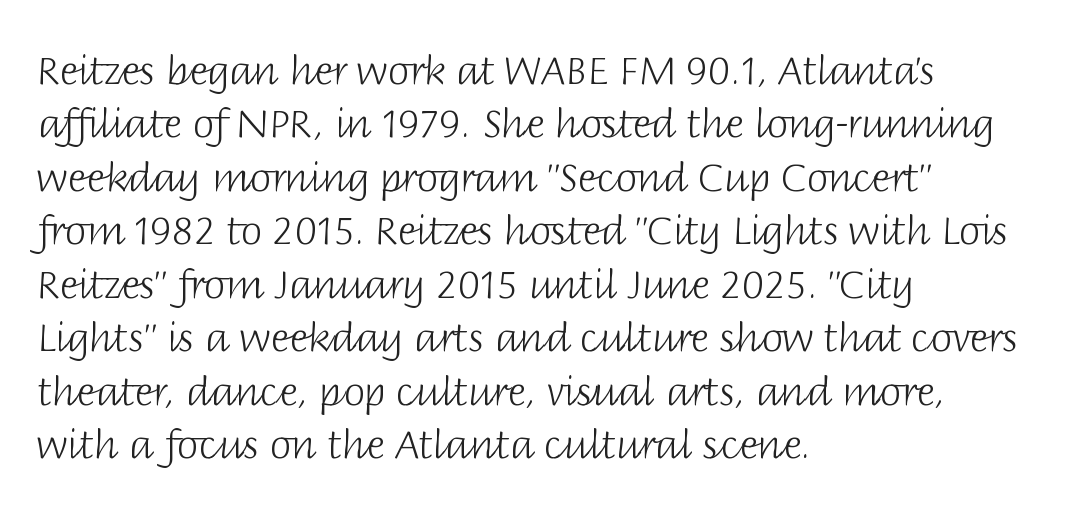
These lines are set flush left with a ragged right edge. Every stem runs plumb, perpendicular to the baseline. The area under the type is left untouched. The passage shown is typed in a proportional face where columns would drift. Each word holds together tightly as a unit, with standard inter-letter gaps.
